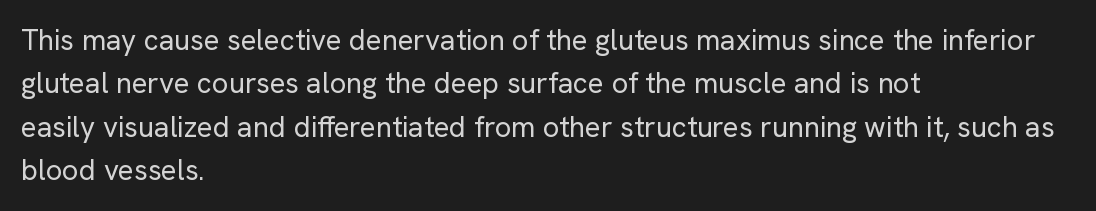
The image shows 29 px regular-weight sans-serif type, upright; set left-aligned, normal line spacing (1.5x), normal letter spacing, not underlined; low stroke contrast and a medium x-height.
